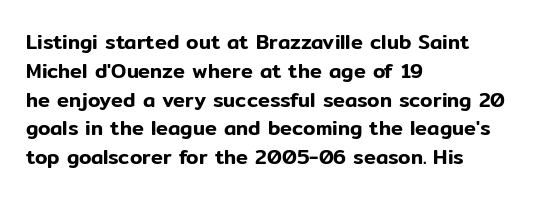
The image shows 20 px text type, upright; set left-aligned, normal line spacing (1.44x), normal letter spacing, not underlined.
